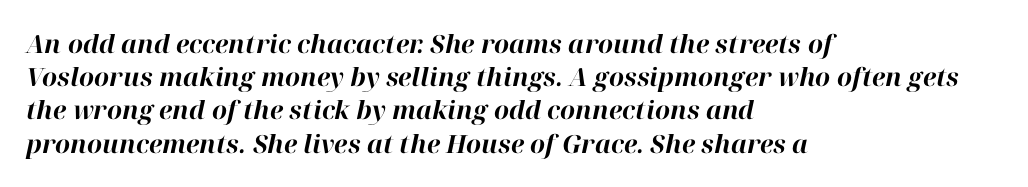
The area under the type is left untouched. Would a proofreader flag this as italicized? Yes. Tracking here is standard; glyphs follow each other at the usual distance. Visually the block forms a straight wall on the left and a jagged coastline on the right. A dark, heavy texture on the line: the type is bold. Evenly set lines give the paragraph a standard silhouette.
